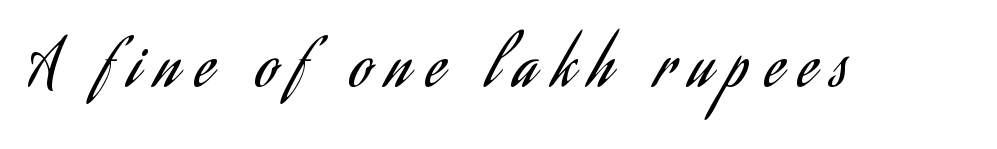
You could not count columns in this text — the font is proportionally spaced. The passage shown is not bold in any degree. Letter spacing: wide. Look at the bottom of the vertical strokes: they stop flat, with no serifs. Beneath every word, the page is bare.
